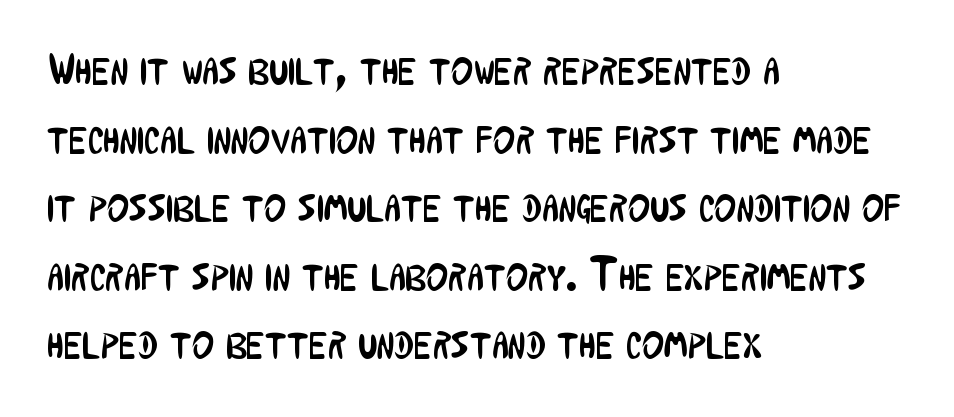
Are there feet on the stems? There aren't — it's a sans. This sample keeps an unexceptional amount of space between lines. The face used here is rendered with its standard letterfit. Ink coverage per letter is moderate at most. When letters stand straight like this, we call the style roman or upright. This rendering uses left alignment, leaving the right contour irregular.
